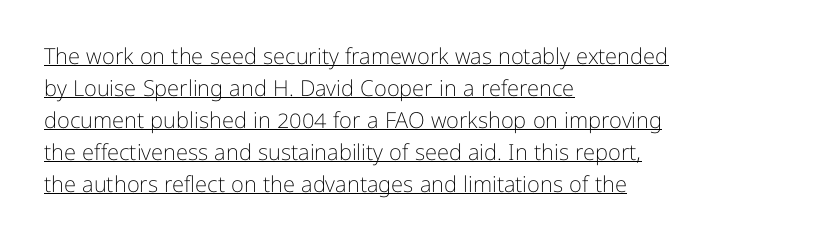
{"italic": "no", "bold": "no", "underline": "yes", "align": "left", "line_spacing": "normal", "line_spacing_ratio": 1.45, "letter_spacing": "normal", "letter_spacing_em": 0.0, "glyph_px": 22}
